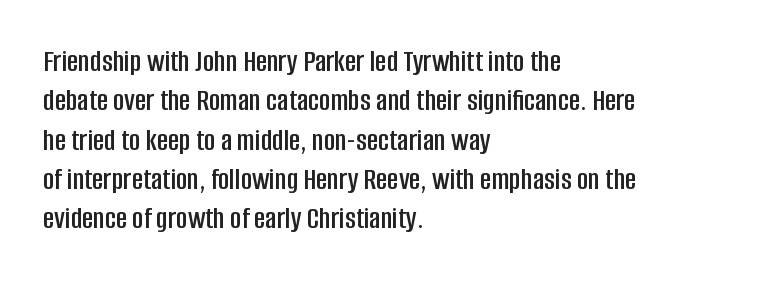
The image shows 31 px condensed sans-serif type, upright; set left-aligned, normal line spacing (1.27x), normal letter spacing, not underlined; low stroke contrast and a large x-height.
